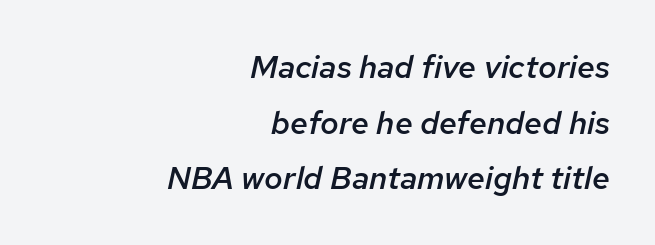
Check under the words: just untouched page. There is no visible air inserted between adjacent glyphs. An italicized treatment has been applied to the whole sample. These lines carry some extra weight — a demibold, not a full bold.
